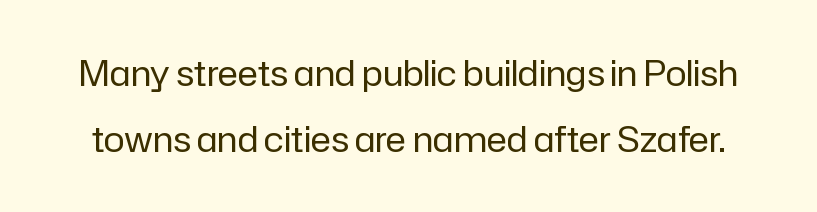
The specimen reads as upright at a glance. Each letter keeps its own natural width here, so spacing adapts to shape. Stem width sits at or under what a default text font uses. I'd call this a sans setting — the letters go barefoot. Between one letter and the next there's only the usual sliver of space. Words float on clear page, feet unadorned.
